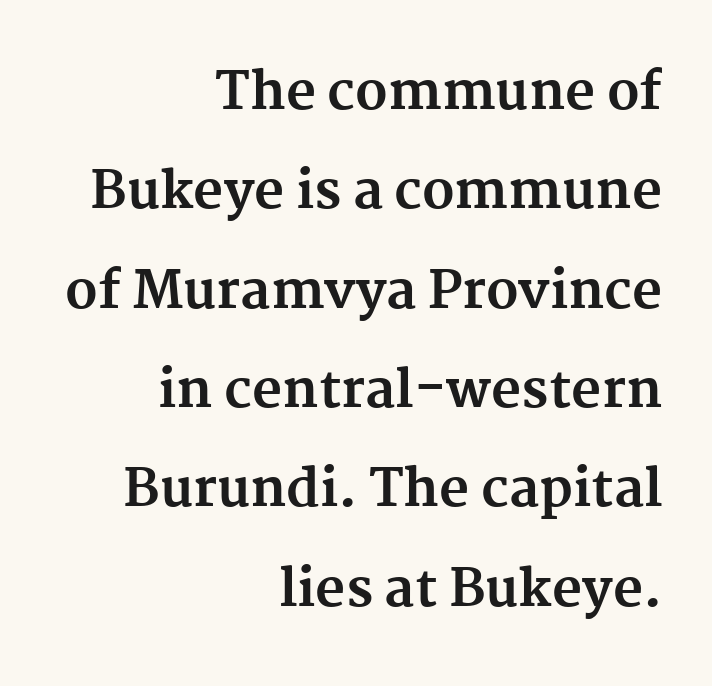
The text block is weighted toward the right margin, trailing off unevenly leftward. A typesetter would call this zero additional tracking. The letters advance in unequal steps, a hallmark of proportional type. The passage shown is not underscored anywhere.
